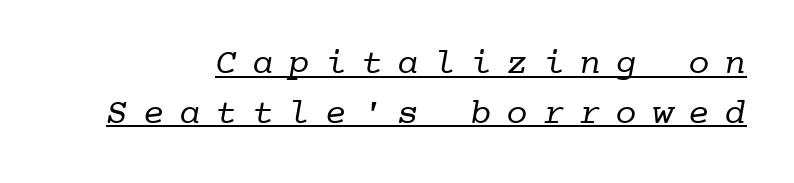
Q: Is the text bold? A: No.
Q: Is the typeface a serif or a sans-serif typeface? A: Serif.
Q: Is the text underlined? A: Yes.
Q: Is the spacing between letters normal or unusually wide? A: Unusually wide.
Q: Is the spacing between lines tight, normal or loose? A: Normal.
Q: Width (condensed, normal, or wide)? A: Normal.
Q: Stroke contrast? A: Low.
Q: x-height? A: Medium.
Q: Monospaced? A: Yes.
